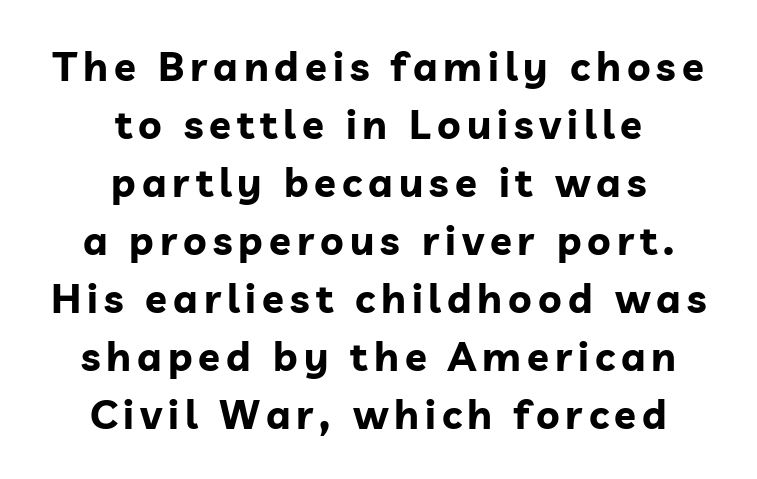
{"serif": "no", "italic": "no", "bold": "yes", "weight": "bold", "width": "normal", "stroke_contrast": "low", "x_height": "medium", "monospaced": "no", "underline": "no", "align": "center", "line_spacing": "normal", "line_spacing_ratio": 1.45, "glyph_px": 40}
